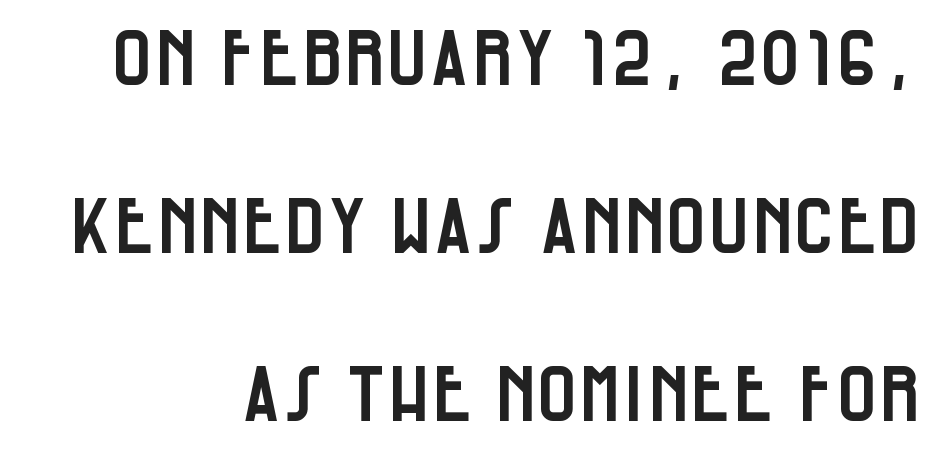
The image shows 76 px condensed sans-serif type, upright; set right-aligned, loose line spacing (2.21x), normal letter spacing, not underlined; low stroke contrast and a large x-height.
